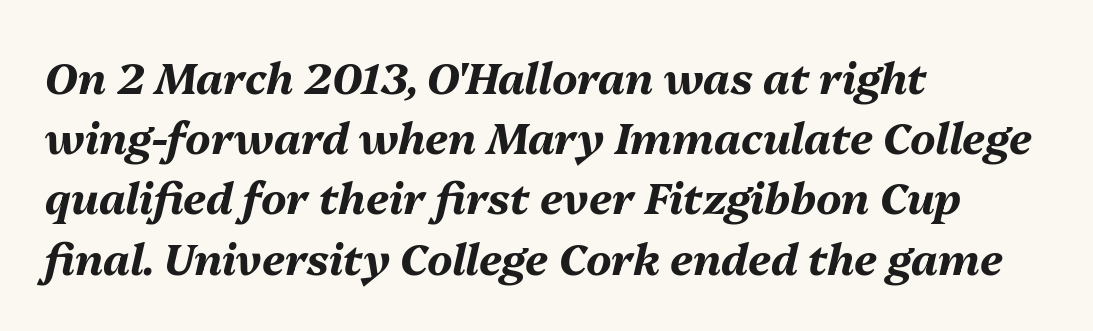
{"italic": "yes", "lean": "right", "slant_degrees": 13, "bold": "yes", "weight": "bold", "width": "normal", "stroke_contrast": "medium", "x_height": "medium", "monospaced": "no", "underline": "no", "align": "left", "line_spacing": "normal", "line_spacing_ratio": 1.4, "letter_spacing": "normal", "letter_spacing_em": 0.0, "glyph_px": 43}
